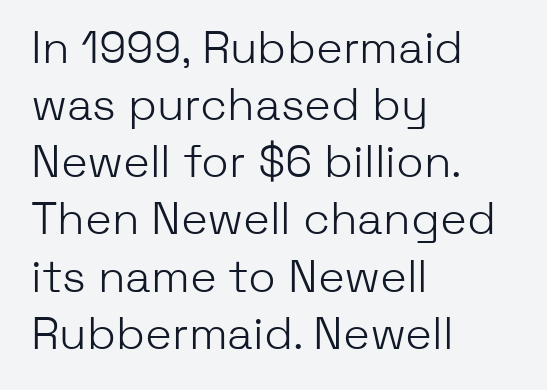
Spacing verdict: proportional, widths tailored to each character. Quick note: not italic, upright. No heavy texture on the line: the type isn't bold. Typeset ragged right — the left edge is the straight one. The tracking reads as untouched default to a designer's eye.
